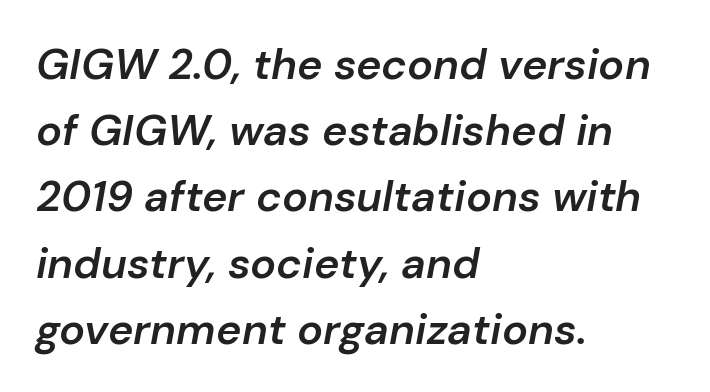
Summary of weight: moderately heavy, a semibold. Character widths vary here, with narrow letters taking less room than wide ones. Vertically, the passage feels balanced, rows spaced as you'd expect. Glyph-to-glyph distance matches everyday printed text. Underlining? Definitely not there. Line starts are locked; line ends wander.
